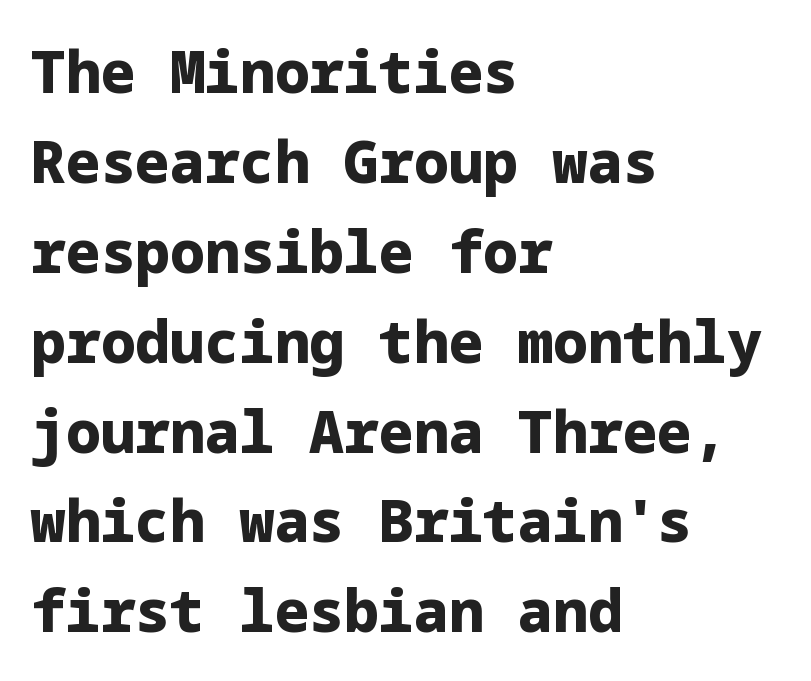
The strokes are fattened all the way to bold. Only glyphs here, with clear space below each row. Nothing sits at the stroke ends, so this counts as sans-serif. The line-height multiplier appears to be the usual default. Observe the ordinary spacing: letters are neighbours, not strangers.
